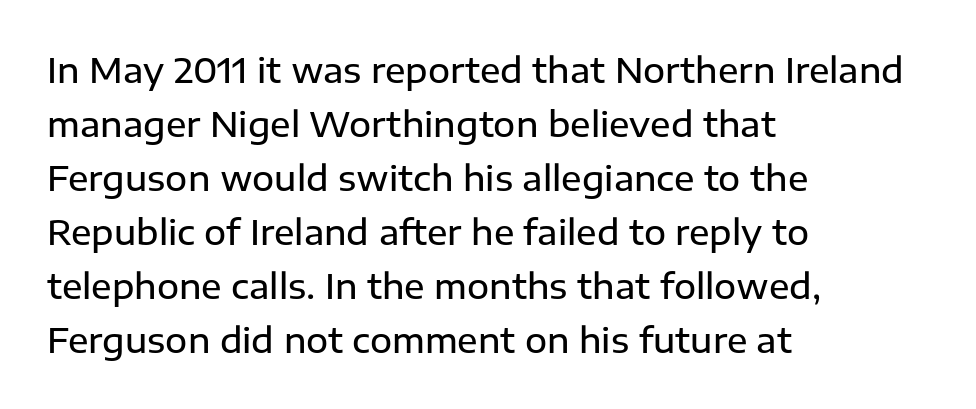
Leading: standard. Spacing between characters is what you'd get straight out of the box. This rendering uses left alignment, leaving the right contour irregular. No feet cap the strokes, marking this as sans-serif type. Think of a printed novel: that variable character pitch is what you see here.
